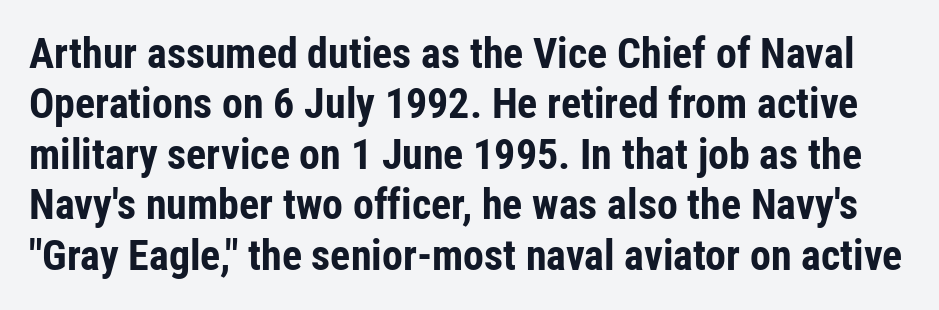
The image shows 42 px bold, condensed sans-serif type, upright; set line spacing 1.2x, normal letter spacing, not underlined; low stroke contrast and a medium x-height.
